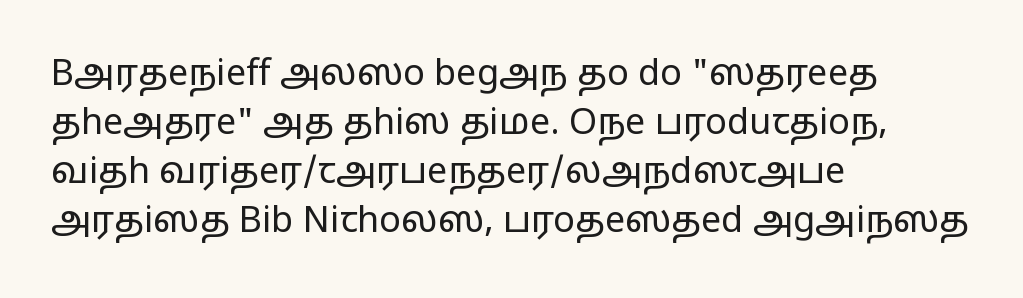
{"serif": "no", "italic": "no", "bold": "no", "weight": "regular", "width": "wide", "stroke_contrast": "low", "x_height": "medium", "monospaced": "no", "underline": "no", "align": "left", "line_spacing": "normal", "line_spacing_ratio": 1.36, "letter_spacing": "normal", "letter_spacing_em": 0.0, "glyph_px": 36}
